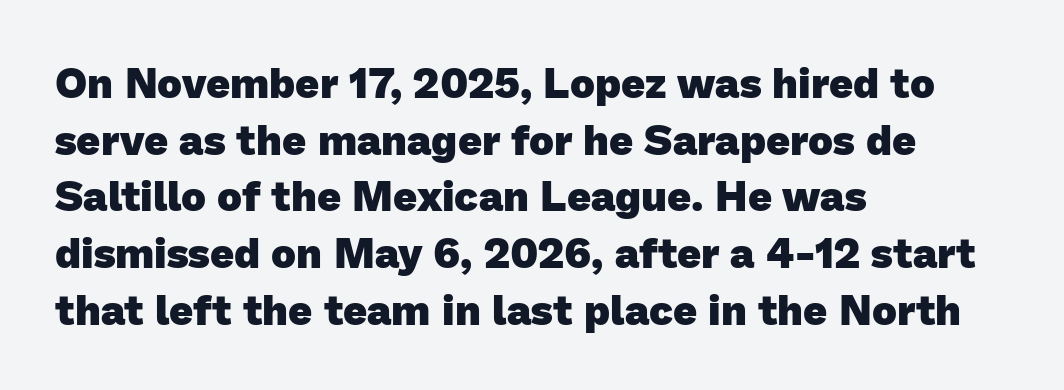
The image shows 42 px heavy sans-serif type; set left-aligned, normal line spacing (1.35x), normal letter spacing, not underlined; low stroke contrast and a medium x-height.
